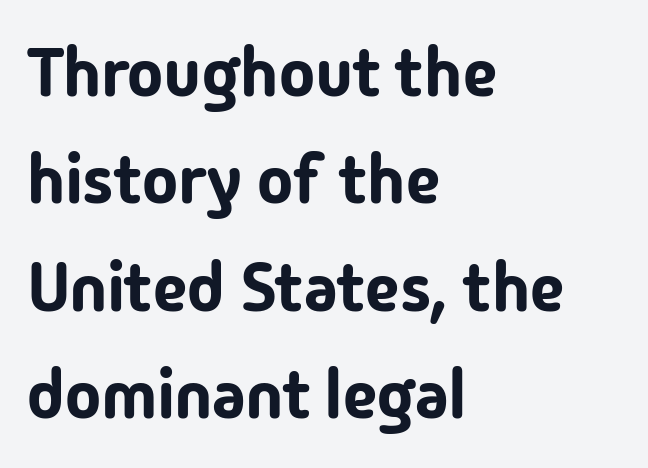
{"serif": "no", "italic": "no", "width": "normal", "stroke_contrast": "low", "x_height": "medium", "monospaced": "no", "underline": "no", "align": "left", "line_spacing": "normal", "line_spacing_ratio": 1.58, "letter_spacing": "normal", "letter_spacing_em": 0.0, "glyph_px": 68}
